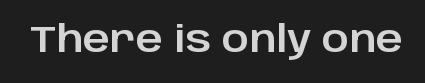
Rule under the text: the space is simply empty. Notice how the stems are strictly vertical — no italics here. The letters advance in unequal steps, a hallmark of proportional type. Nothing sits at the stroke ends, so this counts as sans-serif. Look at the tracking — it's just the regular setting, nothing added.
